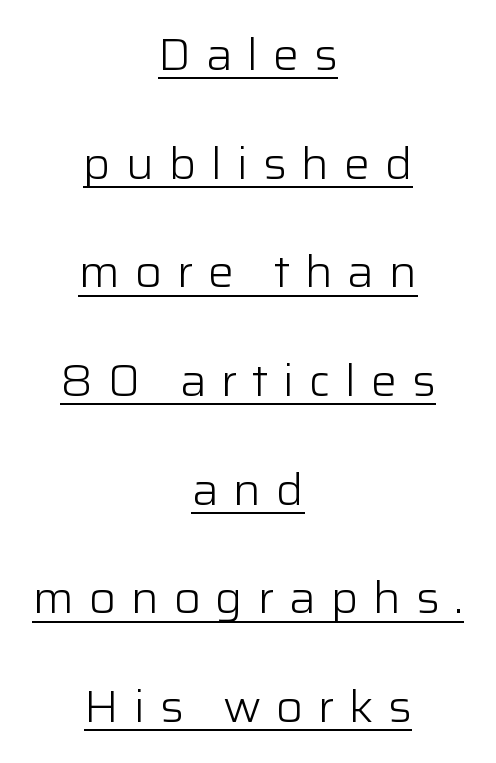
This rendering features underlined lettering. The compositor balanced each line on the midline. This is the regular roman posture of the typeface. Characters follow at a spacing far wider than the type designer built in. Leading is clearly above the norm, producing a sparse column. These lines are rendered in a variable-pitch font.
